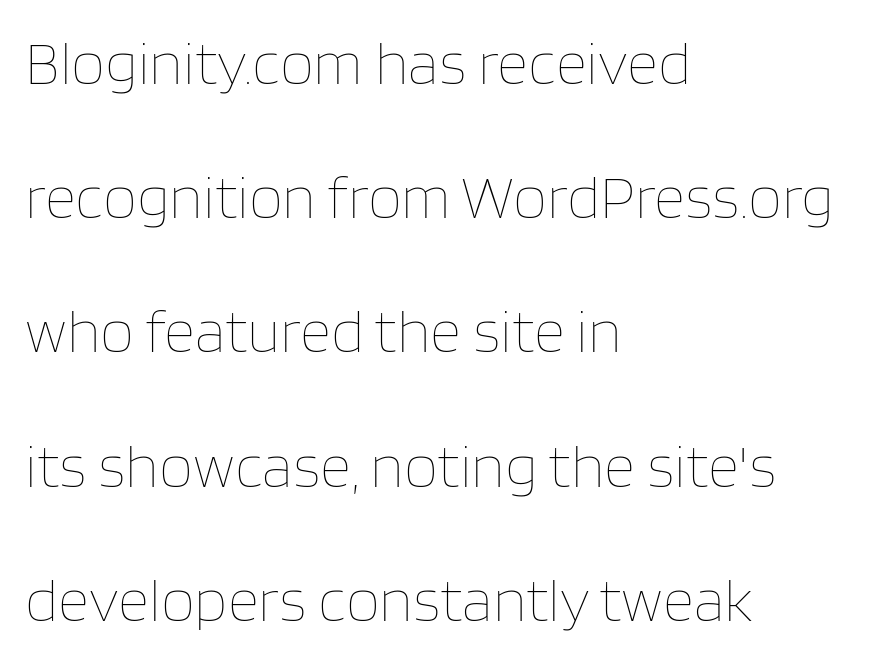
The image shows 61 px thin type, upright; set left-aligned, loose line spacing (2.2x), normal letter spacing, not underlined; low stroke contrast and a large x-height.
